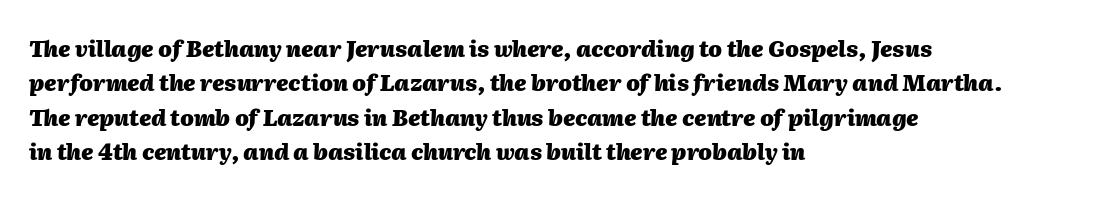
Is the letter spacing exaggerated? No — it looks like the ordinary default. These lines sit exactly where default settings would place them. Slant detected: the letters are inclined. The letters are bold, with thick, heavy strokes. Teacher's note: observe the even left margin — that is flush-left alignment.
